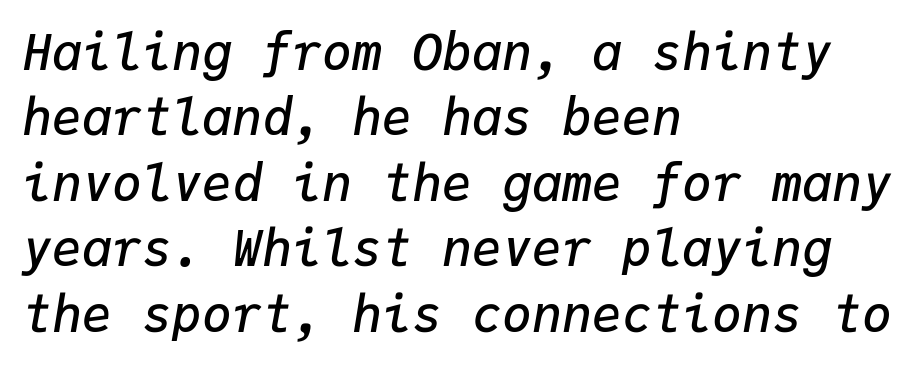
The letters sit at their default tracking, neither squeezed nor spread. What's the leading like? Ordinary, nothing unusual. Alignment: flush left. Weight: semibold (demi). Fixed-width glyphs throughout — classic coding-font behaviour. Plain, unruled lines of type.
